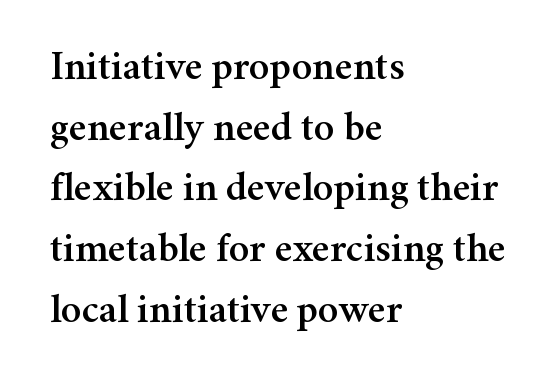
Q: Is the text italic (slanted)? A: No, it is upright.
Q: Is the typeface a serif or a sans-serif typeface? A: Serif.
Q: Is the text underlined? A: No.
Q: How is the paragraph aligned? A: Left-aligned.
Q: Is the spacing between letters normal or unusually wide? A: Normal.
Q: Is the spacing between lines tight, normal or loose? A: Normal.
Q: Width (condensed, normal, or wide)? A: Normal.
Q: Stroke contrast? A: Medium.
Q: x-height? A: Medium.
Q: Monospaced? A: No.
